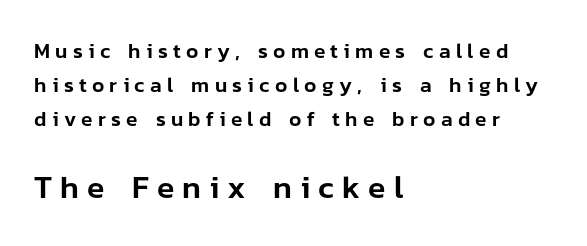
The following chunk of copy outweighs the initial chunk in type size. The font family rendered here belongs to the sans-serif group. The vertical gap from one line to the next is medium. Descenders hang freely into open space.
